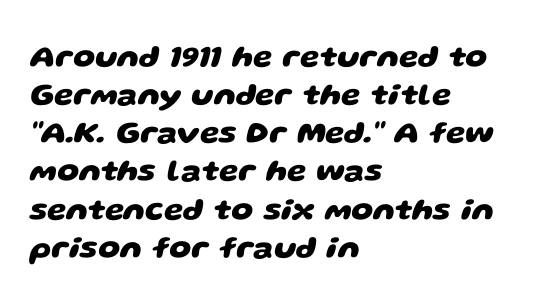
Bare-footed words on every line. Honestly, the letter spacing is just normal — you wouldn't notice it. What kind of face is this? One without serifs — a sans. Weight check: bold — yes, fully. Which margin do the lines hug? The left one — the right edge is uneven. Think of a printed novel: that variable character pitch is what you see here.
